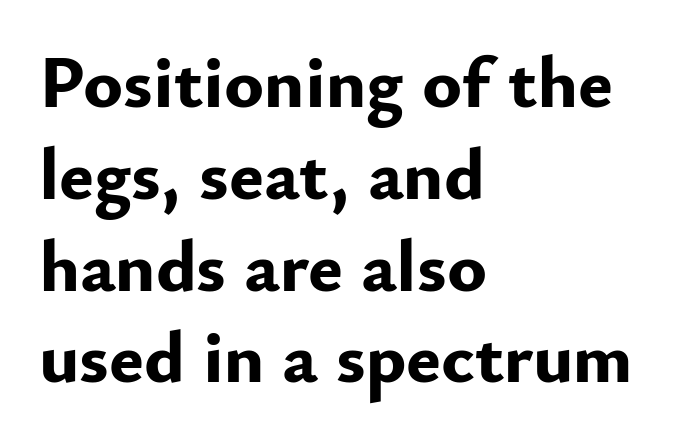
Q: Is the text bold? A: Yes.
Q: Is the text italic (slanted)? A: No, it is upright.
Q: Is the typeface a serif or a sans-serif typeface? A: Sans-serif.
Q: Is the text underlined? A: No.
Q: How is the paragraph aligned? A: Left-aligned.
Q: Is the spacing between letters normal or unusually wide? A: Normal.
Q: Width (condensed, normal, or wide)? A: Normal.
Q: Stroke contrast? A: Low.
Q: x-height? A: Small.
Q: Monospaced? A: No.
